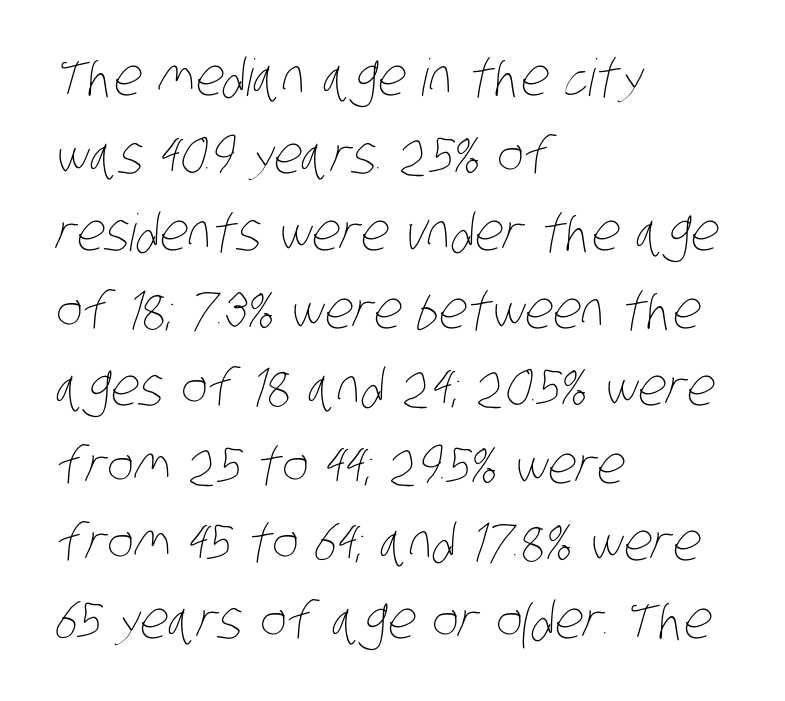
The image shows 51 px thin, condensed type; set left-aligned, normal line spacing (1.52x), normal letter spacing, not underlined; low stroke contrast and a large x-height.
